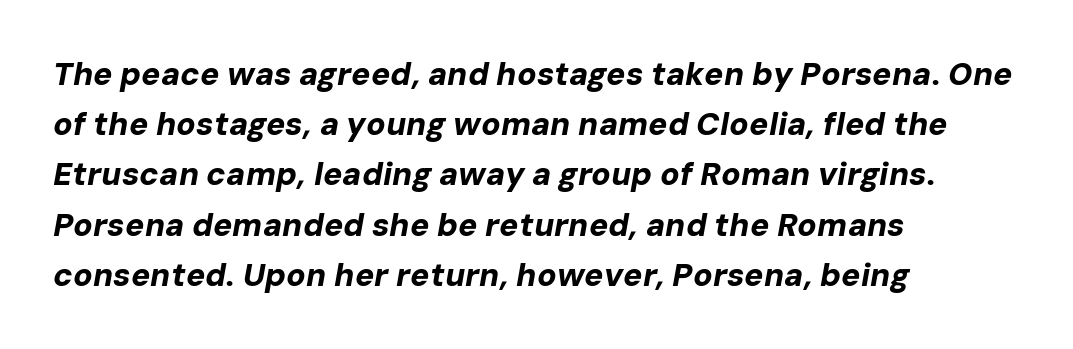
Words appear dense and cohesive because spacing is normal. Proportional: the letters do not fall into vertical columns. Evenly set lines give the paragraph a standard silhouette. Beneath every word, the page is bare. The glyphs have the mass of a bold cut. This sample uses an oblique cut, with every glyph tilted off the vertical.
